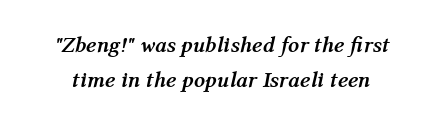
{"italic": "yes", "lean": "right", "slant_degrees": 12, "bold": "yes", "underline": "no", "line_spacing": "normal", "line_spacing_ratio": 1.6, "letter_spacing": "normal", "letter_spacing_em": 0.0, "glyph_px": 22}
